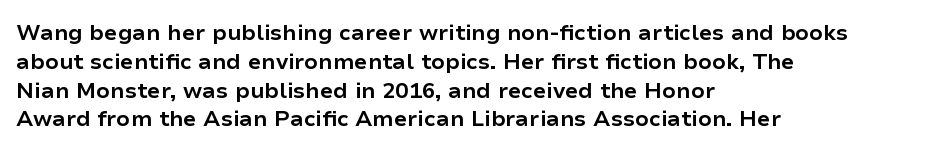
Q: Is the text bold? A: Yes.
Q: Is the text italic (slanted)? A: No, it is upright.
Q: Is the text underlined? A: No.
Q: How is the paragraph aligned? A: Left-aligned.
Q: Is the spacing between letters normal or unusually wide? A: Normal.
Q: Is the spacing between lines tight, normal or loose? A: Normal.
